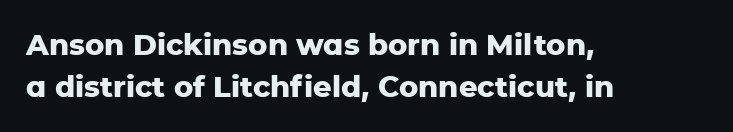
Descender tails drop into unmarked territory. Weight check: bold — yes, fully. If you drew a ruler down the left edge, every line would touch it. There is no visible air inserted between adjacent glyphs. A typesetter would call this proportional, since set widths differ per character.
